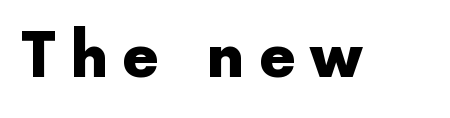
The rendering uses natural spacing where letterforms have individual widths. The area under the type is left untouched. In terms of letterform style, serifs are entirely absent. Substantial extra tracking has been applied to these lines.
